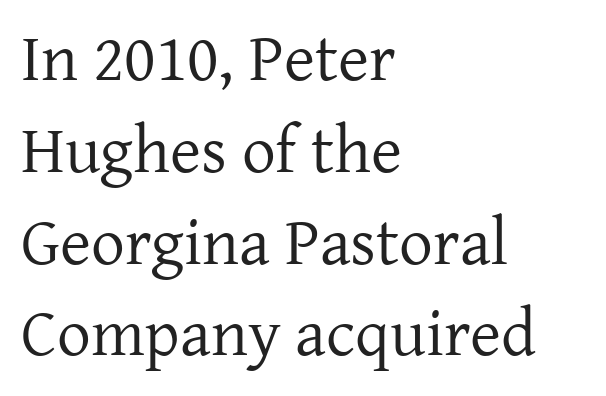
{"serif": "yes", "italic": "no", "bold": "no", "weight": "regular", "width": "normal", "stroke_contrast": "low", "x_height": "medium", "monospaced": "no", "underline": "no", "align": "left", "line_spacing": "normal", "line_spacing_ratio": 1.37, "letter_spacing": "normal", "letter_spacing_em": 0.0, "glyph_px": 67}
